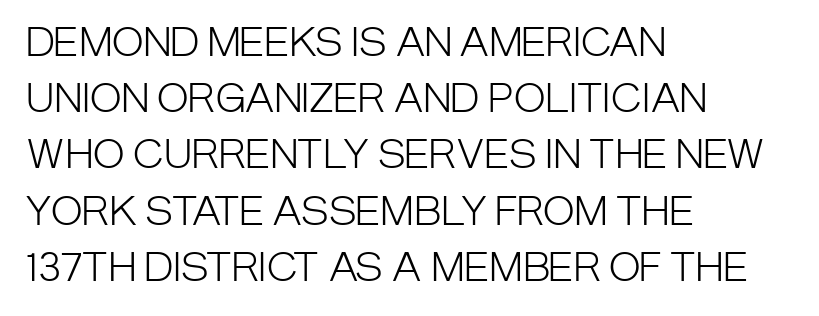
The image shows 38 px light, condensed sans-serif type, upright; set left-aligned, normal line spacing (1.48x), normal letter spacing, not underlined; low stroke contrast and a large x-height.
